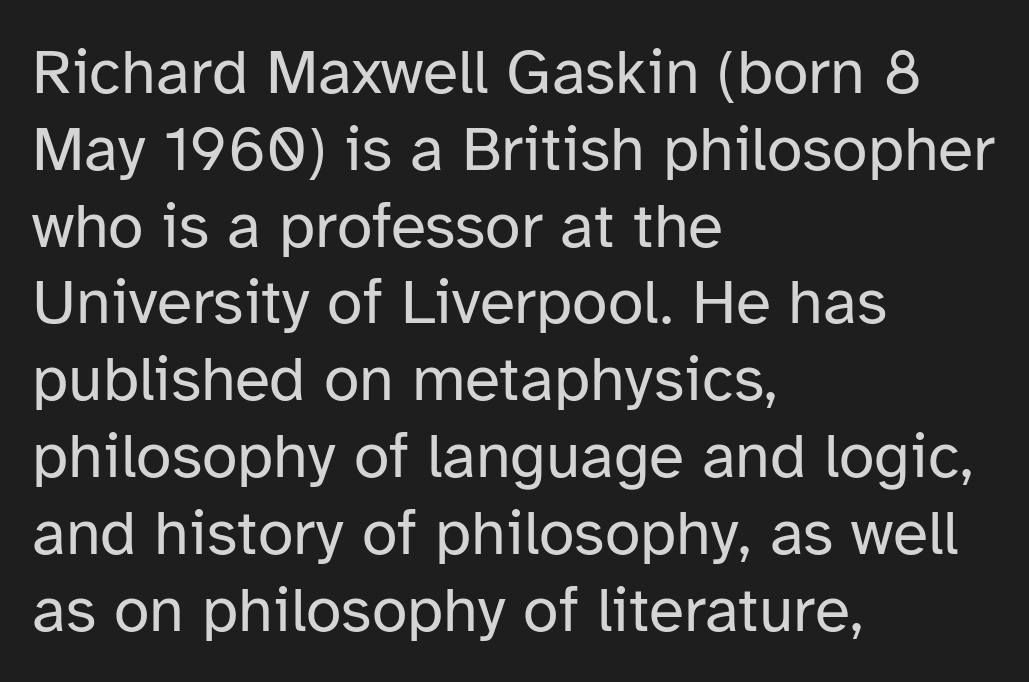
The strokes are not fattened; the text isn't bold. Line beginnings align vertically; line endings do not. Each letter keeps its own natural width here, so spacing adapts to shape. Notice how the stems are strictly vertical — no italics here. Note: no serifs on the glyphs.
